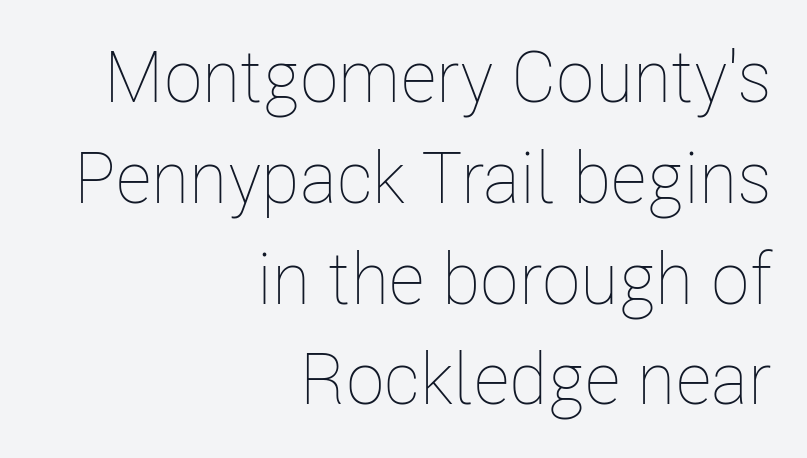
Q: Is the text bold? A: No.
Q: Is the text italic (slanted)? A: No, it is upright.
Q: Is the text underlined? A: No.
Q: How is the paragraph aligned? A: Right-aligned.
Q: Is the spacing between letters normal or unusually wide? A: Normal.
Q: Is the spacing between lines tight, normal or loose? A: Normal.
Q: Width (condensed, normal, or wide)? A: Condensed.
Q: Stroke contrast? A: Low.
Q: x-height? A: Medium.
Q: Monospaced? A: No.
